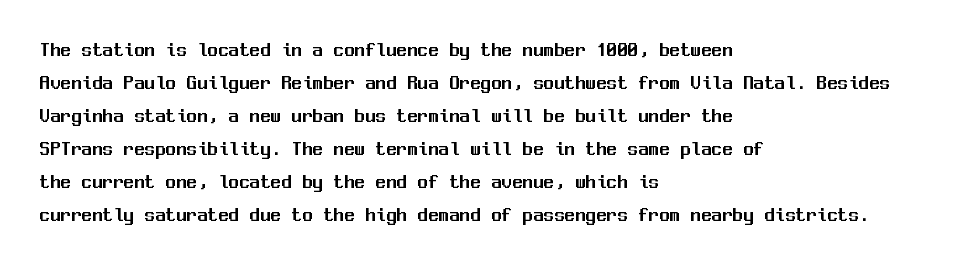
The image shows 21 px text type, upright; set left-aligned, normal line spacing (1.57x), normal letter spacing, not underlined.
